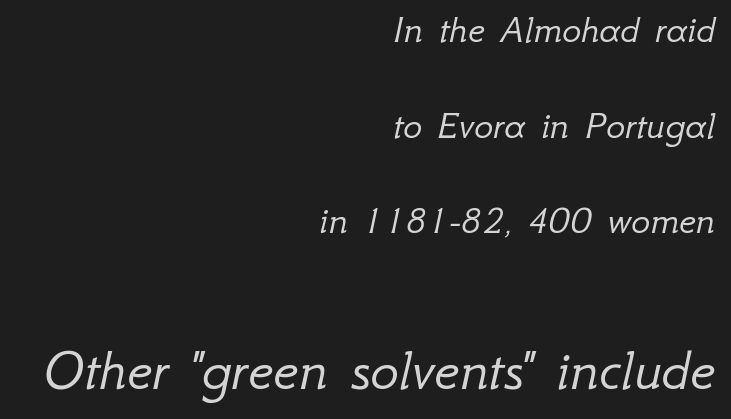
Plain, unruled lines of type. A quiet, ordinary-to-light weight characterises the typeface. The lower block of text is set noticeably larger than the block above it. If you measured baseline to baseline, you'd find a long distance. These lines stack with their right ends in a neat column. Spacing verdict: proportional, widths tailored to each character.
